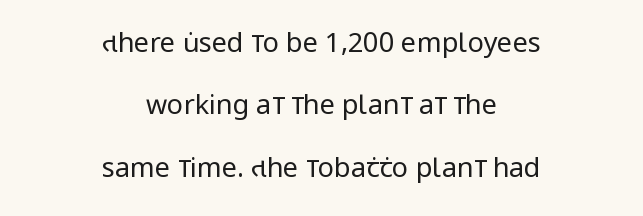
Descenders hang freely into open space. This is the regular roman posture of the typeface. Honestly, the letter spacing is just normal — you wouldn't notice it. Counters stay open thanks to moderate or lighter strokes.
